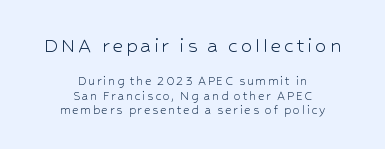
The image shows 23 px text type, upright; set centered, tight line spacing (1.03x), not underlined; the first (top) block is 1.64x larger.
